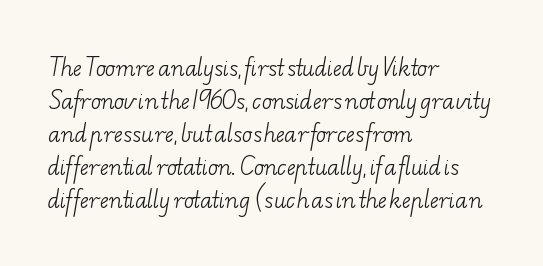
Q: Is the text bold? A: No.
Q: Is the text underlined? A: No.
Q: How is the paragraph aligned? A: Left-aligned.
Q: Is the spacing between letters normal or unusually wide? A: Normal.
Q: Is the spacing between lines tight, normal or loose? A: Normal.
